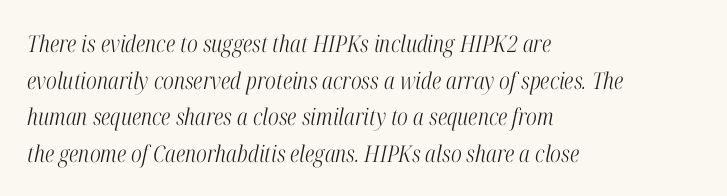
{"italic": "yes", "lean": "right", "slant_degrees": 12, "bold": "no", "underline": "no", "align": "left", "line_spacing": "normal", "line_spacing_ratio": 1.59, "letter_spacing": "normal", "letter_spacing_em": 0.0, "glyph_px": 23}
